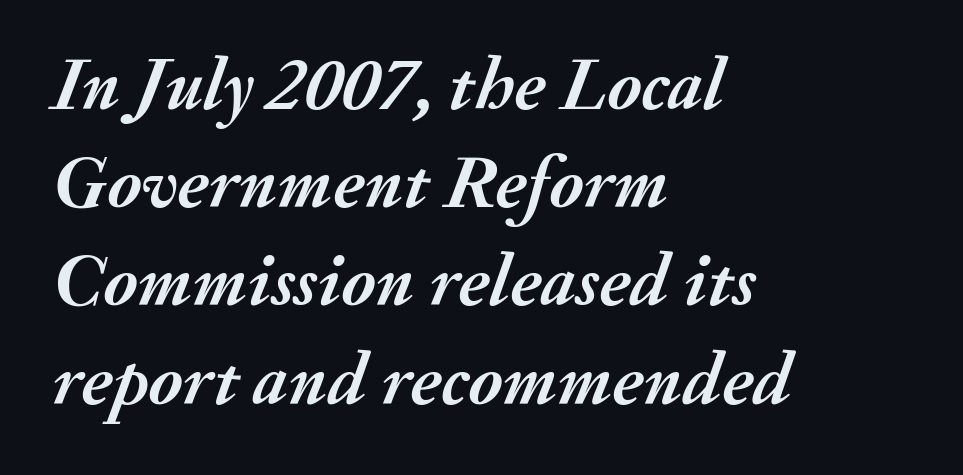
The image shows 75 px semibold type, italic (leaning right); set left-aligned, normal line spacing (1.31x), normal letter spacing, not underlined; medium stroke contrast and a small x-height.
